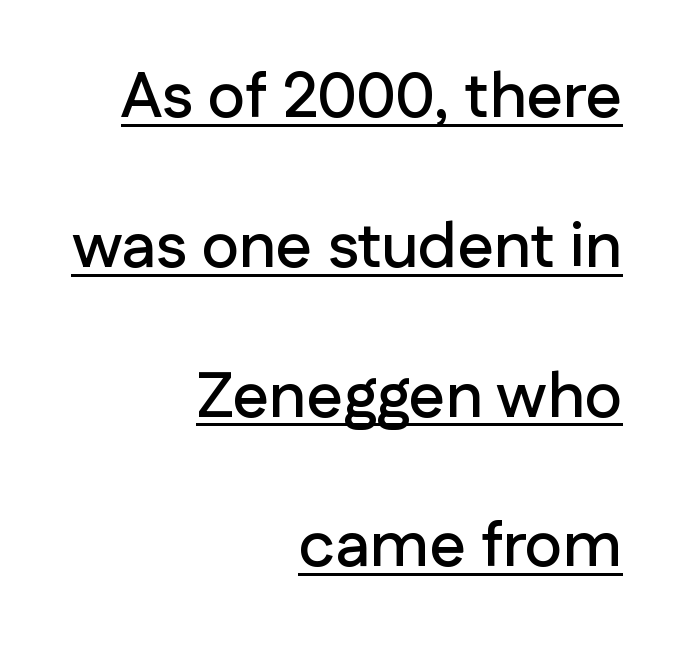
The letters advance in unequal steps, a hallmark of proportional type. Loosely led — the rows are spread out. Does the copy run flush right? Yes — the right margin is perfectly even. Does a line run under the words? Yes, clearly.
